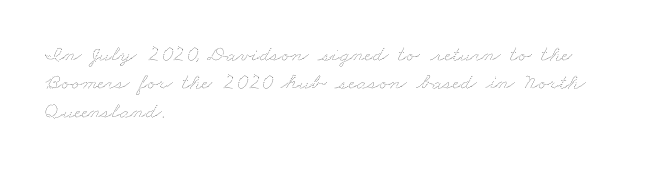
The image shows 23 px text type; set left-aligned, line spacing 1.23x, normal letter spacing, not underlined.
